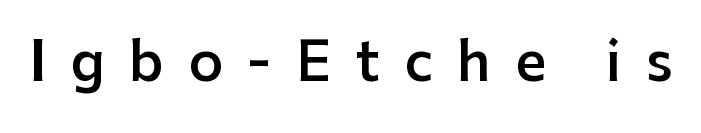
Classification — sans serif. A clean baseline with only descenders dipping below it. You could not count columns in this text — the font is proportionally spaced. Each glyph is drawn with semibold strokes, heavier than normal yet not fully bold. Posture: vertical.
